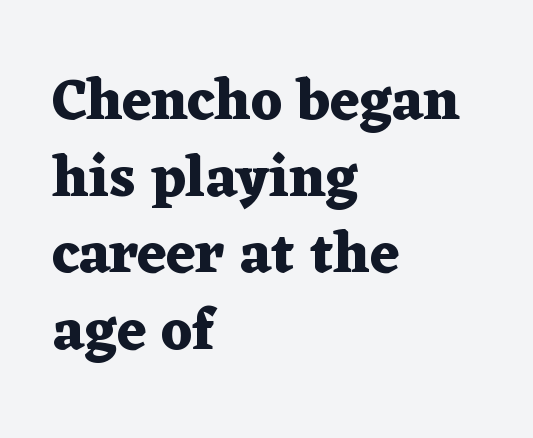
The image shows 58 px heavy, wide serif type, upright; set left-aligned, normal line spacing (1.32x), normal letter spacing, not underlined; medium stroke contrast and a medium x-height.
